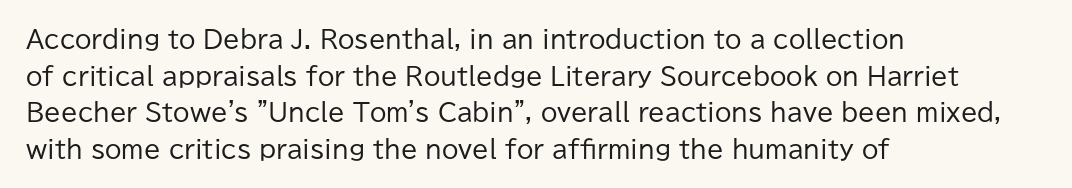
Standard letterfit; no display-style spreading of the glyphs. No chunkiness to these letters — they're not bold. This is roman type, the default non-slanted kind. Does the copy run flush right? No — it runs flush left.
